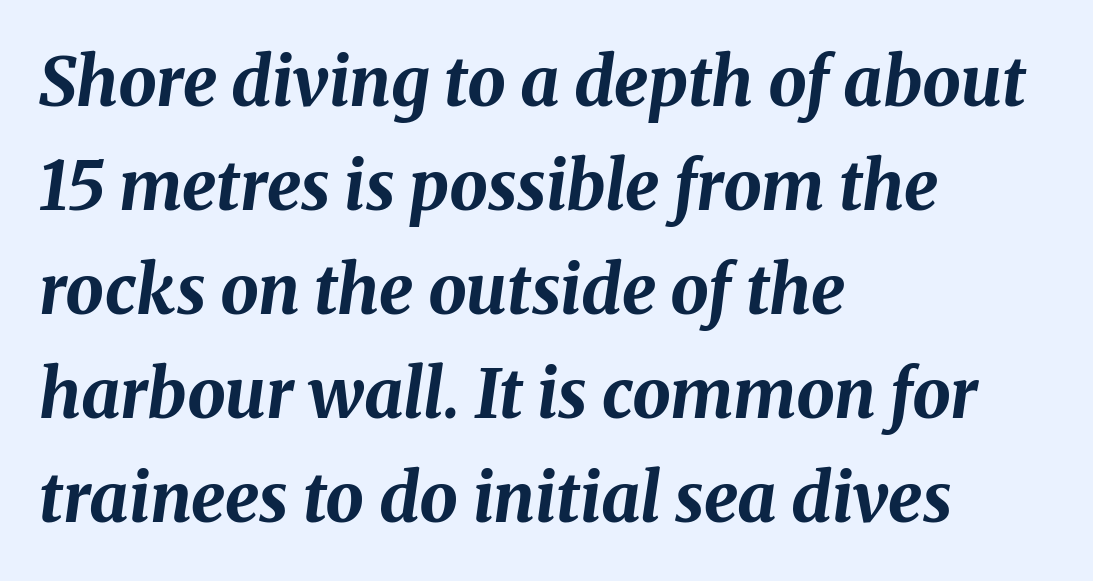
The image shows 68 px bold type, italic (leaning right); set left-aligned, normal line spacing (1.53x), normal letter spacing, not underlined; medium stroke contrast and a medium x-height.
